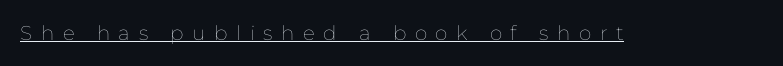
The image shows 20 px text type, upright; set unusually wide letter spacing (+0.43 em), underlined.
